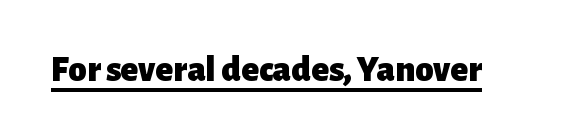
Q: Is the text bold? A: Yes.
Q: Is the text italic (slanted)? A: No, it is upright.
Q: Is the typeface a serif or a sans-serif typeface? A: Sans-serif.
Q: Is the text underlined? A: Yes.
Q: Is the spacing between letters normal or unusually wide? A: Normal.
Q: Width (condensed, normal, or wide)? A: Normal.
Q: Stroke contrast? A: Low.
Q: x-height? A: Medium.
Q: Monospaced? A: No.
